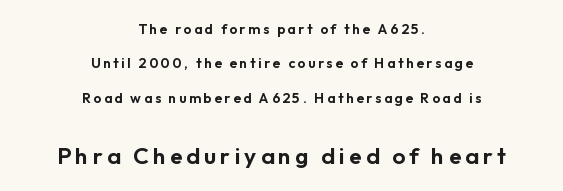
The image shows 23 px text type, upright; set centered, loose line spacing (2.45x), not underlined; the second (bottom) block is 1.64x larger.
